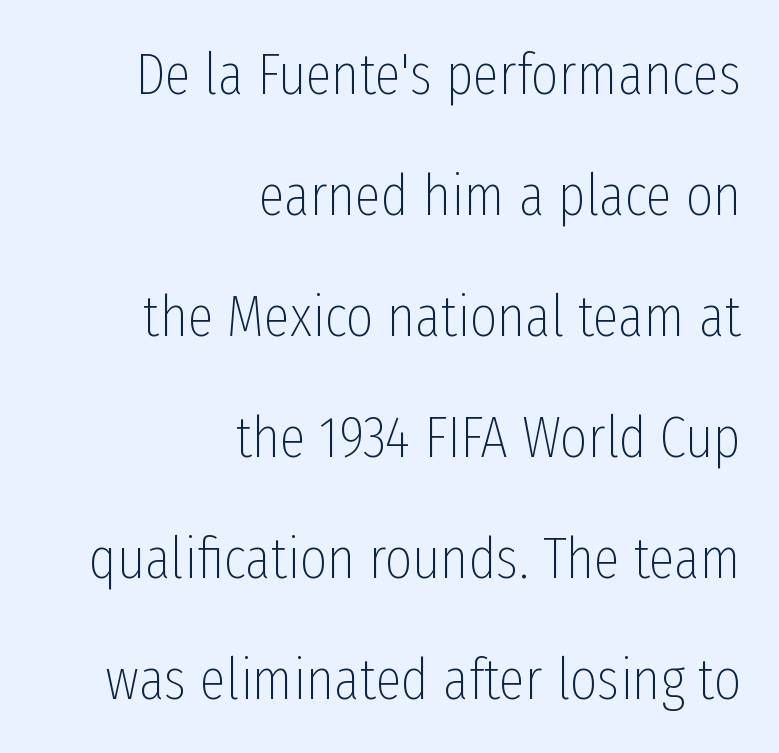
Here the designer chose a conventional face with non-uniform glyph widths. Quick note: not italic, upright. You can tell from the bare stems that sans-serif type was used. Type without underlining. In CSS terms this would be text-align: right.
